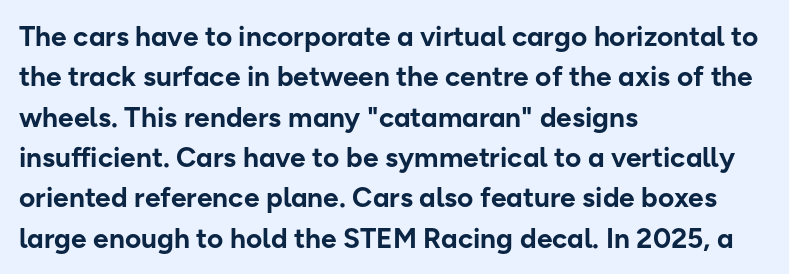
Q: Is the text bold? A: Yes.
Q: Is the text italic (slanted)? A: No, it is upright.
Q: Is the typeface a serif or a sans-serif typeface? A: Sans-serif.
Q: Is the text underlined? A: No.
Q: How is the paragraph aligned? A: Left-aligned.
Q: Is the spacing between letters normal or unusually wide? A: Normal.
Q: Is the spacing between lines tight, normal or loose? A: Normal.
Q: Width (condensed, normal, or wide)? A: Normal.
Q: Stroke contrast? A: Low.
Q: x-height? A: Medium.
Q: Monospaced? A: No.
